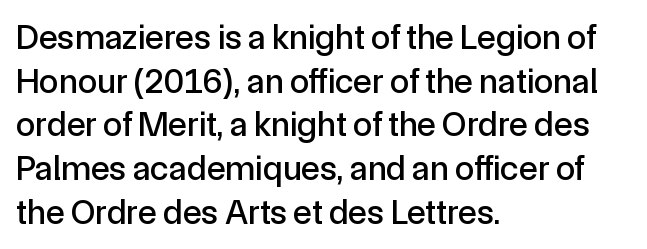
The typesetter chose a ragged-right arrangement here. The rendering keeps characters at their native spacing. Italic? Not at all — the glyphs are vertical. Note: no serifs on the glyphs. No word sits above an underline.
